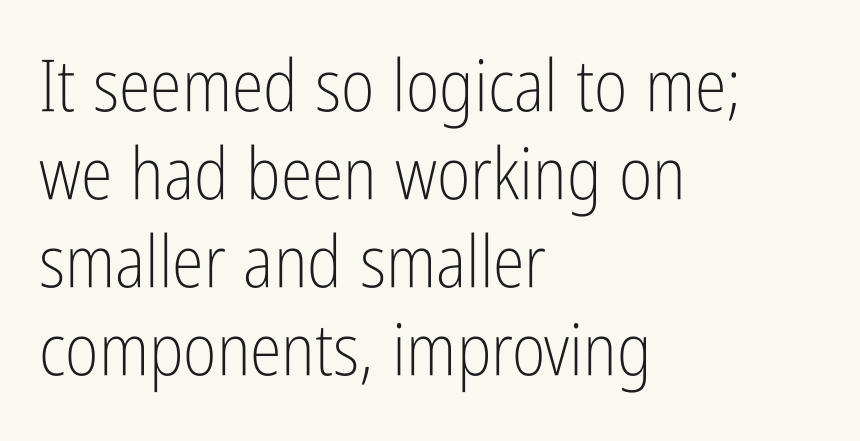
{"serif": "no", "italic": "no", "bold": "no", "weight": "light", "width": "condensed", "stroke_contrast": "low", "x_height": "medium", "monospaced": "no", "underline": "no", "align": "left", "line_spacing_ratio": 1.22, "letter_spacing": "normal", "letter_spacing_em": 0.0, "glyph_px": 72}
